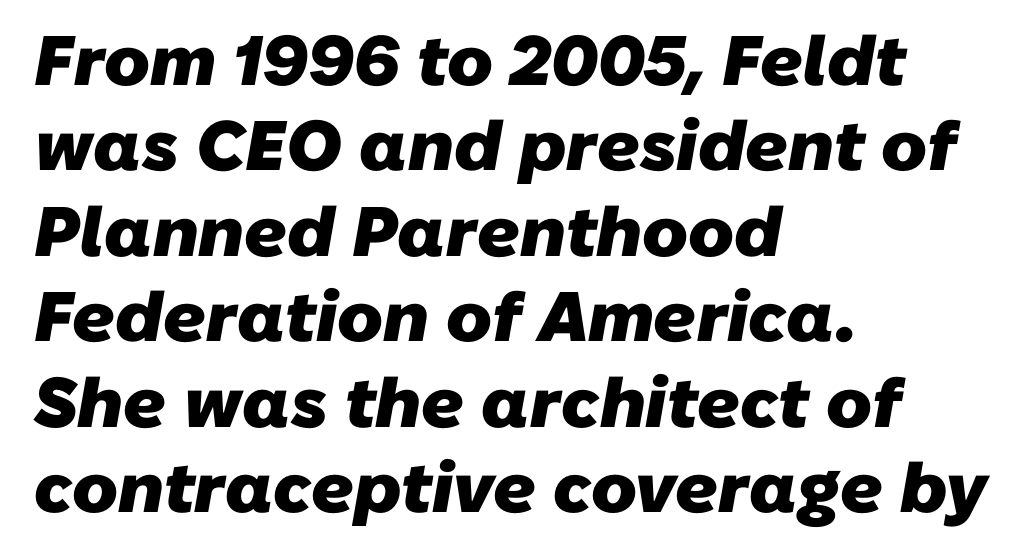
Q: Is the text bold? A: Yes.
Q: Is the typeface a serif or a sans-serif typeface? A: Sans-serif.
Q: Is the text underlined? A: No.
Q: How is the paragraph aligned? A: Left-aligned.
Q: Is the spacing between letters normal or unusually wide? A: Normal.
Q: Width (condensed, normal, or wide)? A: Normal.
Q: Stroke contrast? A: Low.
Q: x-height? A: Medium.
Q: Monospaced? A: No.
